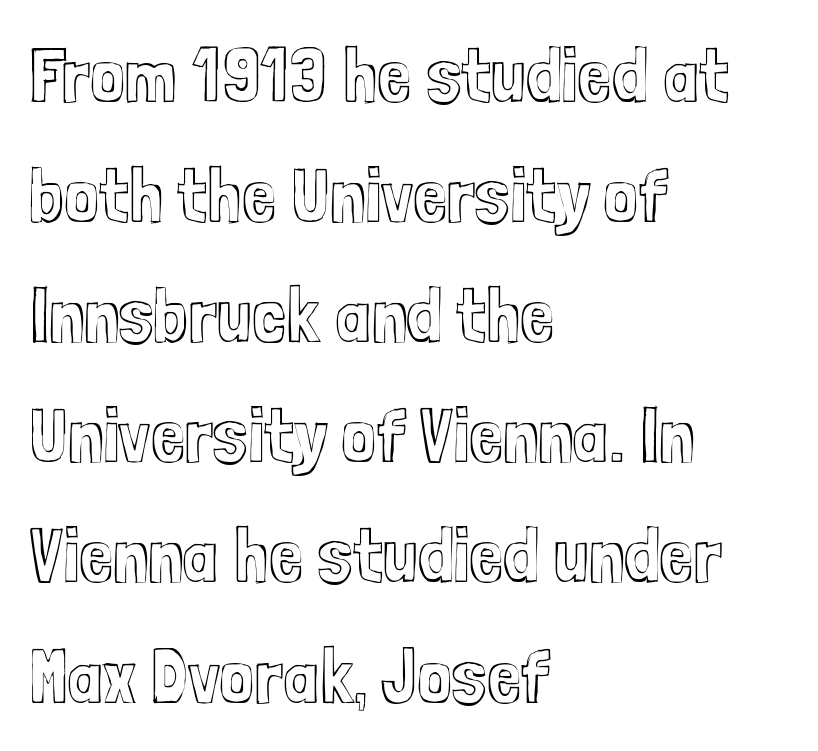
The image shows 77 px condensed type, upright; set left-aligned, normal line spacing (1.56x), normal letter spacing, not underlined; a medium x-height.
